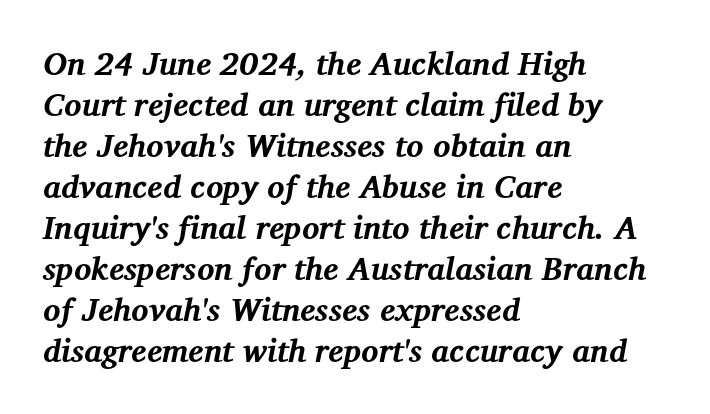
{"serif": "yes", "italic": "yes", "lean": "right", "slant_degrees": 12, "bold": "yes", "weight": "bold", "width": "normal", "stroke_contrast": "medium", "x_height": "medium", "monospaced": "no", "underline": "no", "align": "left", "line_spacing": "normal", "line_spacing_ratio": 1.28, "letter_spacing": "normal", "letter_spacing_em": 0.0, "glyph_px": 32}
